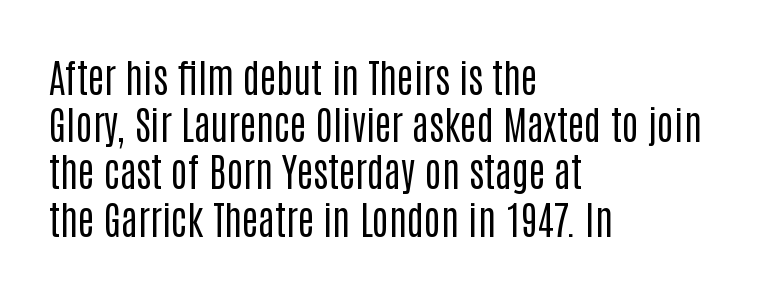
{"serif": "no", "italic": "no", "bold": "no", "weight": "regular", "width": "condensed", "stroke_contrast": "low", "x_height": "large", "monospaced": "no", "underline": "no", "align": "left", "line_spacing_ratio": 1.21, "letter_spacing": "normal", "letter_spacing_em": 0.0, "glyph_px": 39}
